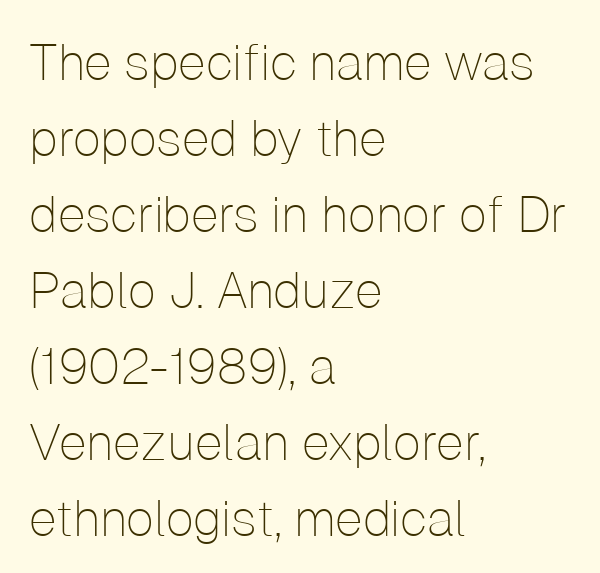
The image shows 50 px thin sans-serif type, upright; set left-aligned, normal line spacing (1.52x), normal letter spacing, not underlined; low stroke contrast and a medium x-height.
